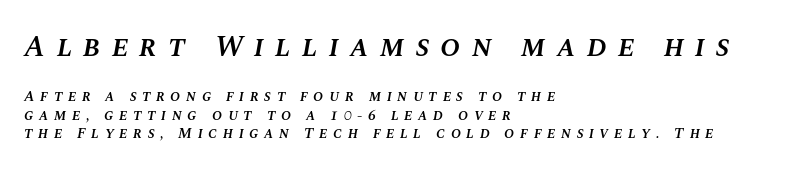
{"italic": "yes", "lean": "right", "slant_degrees": 10, "bold": "semi", "weight": "semibold", "width": "normal", "stroke_contrast": "medium", "x_height": "large", "monospaced": "no", "underline": "no", "align": "left", "line_spacing_ratio": 1.24, "letter_spacing": "wide", "letter_spacing_em": 0.37, "larger_block": "first", "size_ratio": 2.0, "glyph_px": 30}
